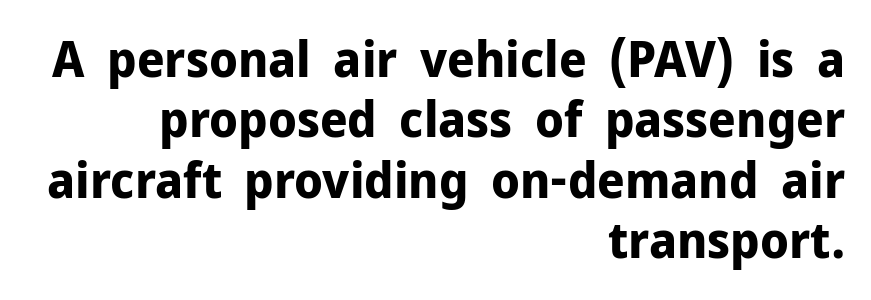
Q: Is the text bold? A: Yes.
Q: Is the text italic (slanted)? A: No, it is upright.
Q: Is the typeface a serif or a sans-serif typeface? A: Sans-serif.
Q: Is the text underlined? A: No.
Q: How is the paragraph aligned? A: Right-aligned.
Q: Is the spacing between letters normal or unusually wide? A: Normal.
Q: Width (condensed, normal, or wide)? A: Normal.
Q: Stroke contrast? A: Low.
Q: x-height? A: Medium.
Q: Monospaced? A: No.
